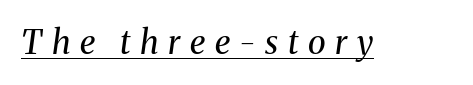
The glyphs look as if they've been sheared to an angle. Letter spacing: wide. The letterforms sit at book weight or below. Students, observe the line beneath the letters — that is underlining. What kind of face is this? One with serifs. The rendering uses natural spacing where letterforms have individual widths.
